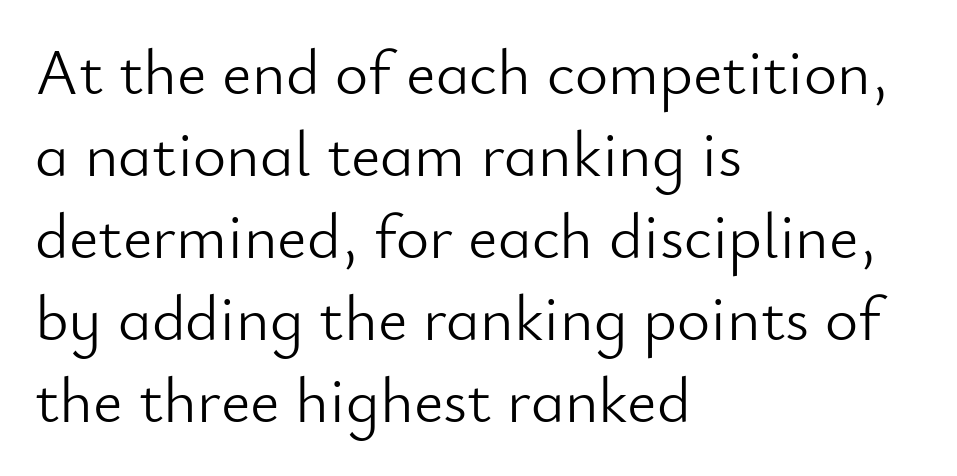
The image shows 64 px light sans-serif type, upright; set left-aligned, normal line spacing (1.28x), normal letter spacing, not underlined; low stroke contrast and a small x-height.
